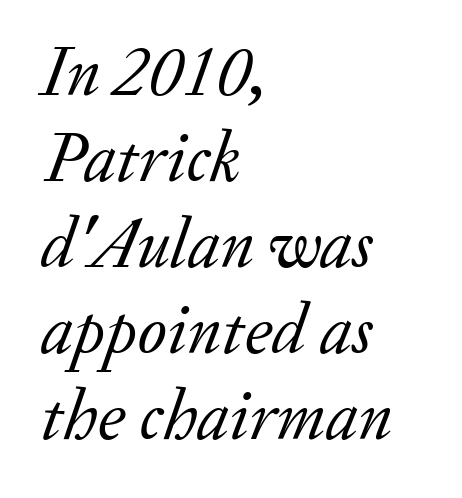
{"serif": "yes", "italic": "yes", "lean": "right", "slant_degrees": 20, "bold": "no", "weight": "regular", "width": "normal", "stroke_contrast": "low", "x_height": "small", "monospaced": "no", "underline": "no", "align": "left", "line_spacing_ratio": 1.21, "letter_spacing": "normal", "letter_spacing_em": 0.0, "glyph_px": 71}
